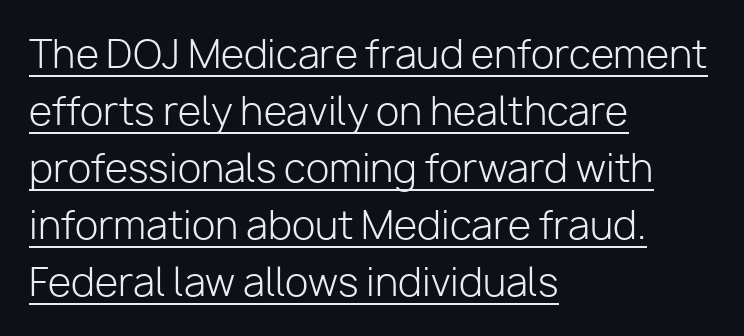
{"serif": "no", "italic": "no", "bold": "no", "weight": "light", "width": "normal", "stroke_contrast": "low", "x_height": "medium", "monospaced": "no", "underline": "yes", "align": "left", "line_spacing": "normal", "line_spacing_ratio": 1.5, "letter_spacing": "normal", "letter_spacing_em": 0.0, "glyph_px": 38}
